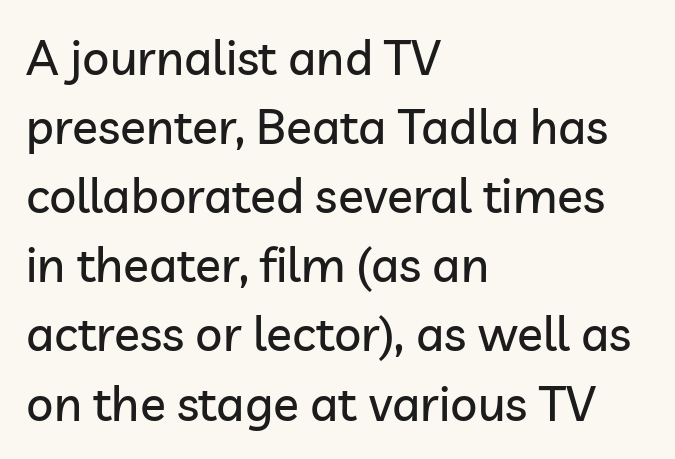
Q: Is the text italic (slanted)? A: No, it is upright.
Q: Is the typeface a serif or a sans-serif typeface? A: Sans-serif.
Q: Is the text underlined? A: No.
Q: How is the paragraph aligned? A: Left-aligned.
Q: Is the spacing between letters normal or unusually wide? A: Normal.
Q: Is the spacing between lines tight, normal or loose? A: Normal.
Q: Width (condensed, normal, or wide)? A: Normal.
Q: Stroke contrast? A: Low.
Q: x-height? A: Medium.
Q: Monospaced? A: No.
